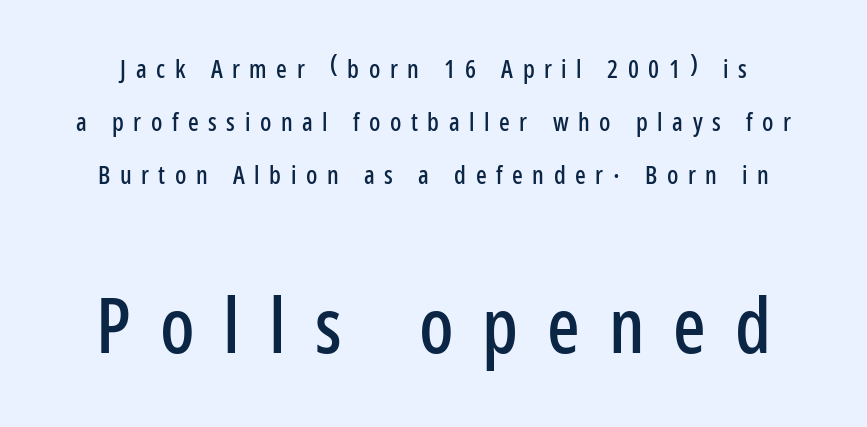
The image shows 76 px condensed sans-serif type, upright; set loose line spacing (2.12x), unusually wide letter spacing (+0.38 em), not underlined; the second (bottom) block is 3.04x larger; low stroke contrast and a medium x-height.
